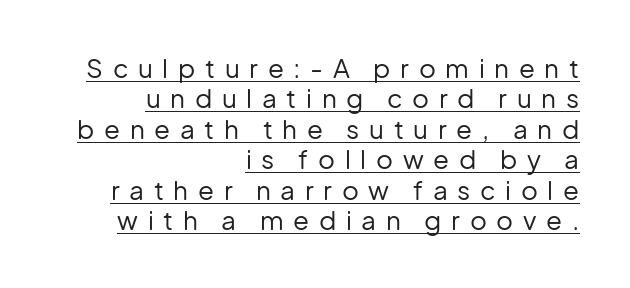
Every word sits above its own underline. How are the letters spaced? Widely, with obvious added tracking. The letters look calm and open, with moderate or lighter stems. Does the lettering tilt? It doesn't — this is upright.
